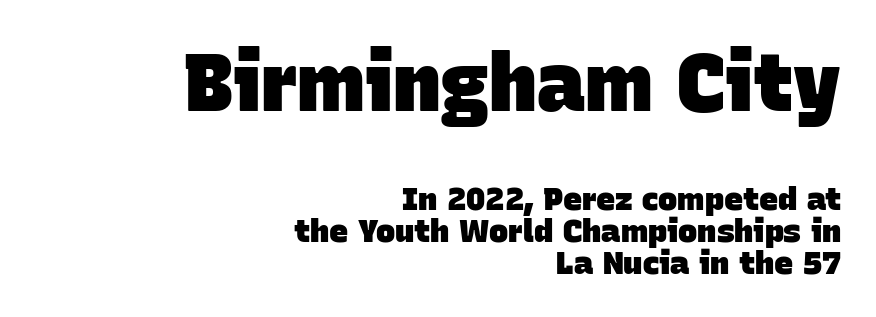
The image shows 80 px heavy sans-serif type; set right-aligned, tight line spacing (1.0x), normal letter spacing, not underlined; the first (top) block is 2.5x larger; low stroke contrast and a large x-height.
